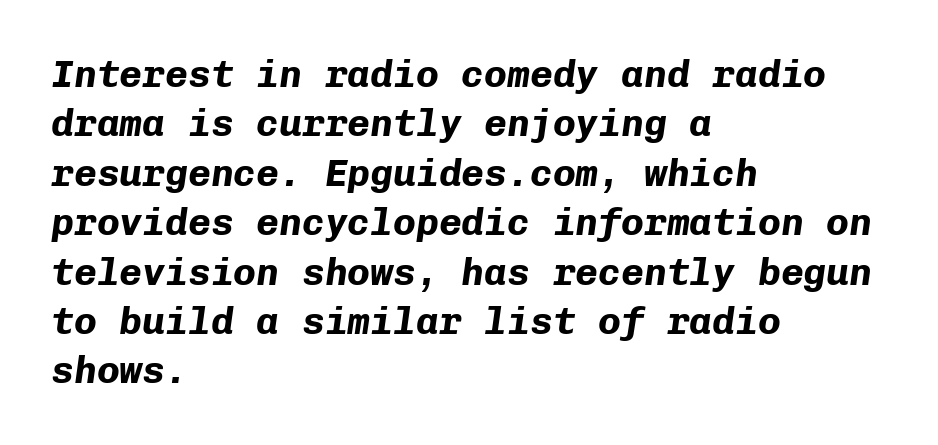
Q: Is the text bold? A: Yes.
Q: Is the text italic (slanted)? A: Yes, it leans right by about 8 degrees.
Q: Is the text underlined? A: No.
Q: How is the paragraph aligned? A: Left-aligned.
Q: Is the spacing between letters normal or unusually wide? A: Normal.
Q: Is the spacing between lines tight, normal or loose? A: Normal.
Q: Width (condensed, normal, or wide)? A: Normal.
Q: Stroke contrast? A: Low.
Q: x-height? A: Medium.
Q: Monospaced? A: Yes.
